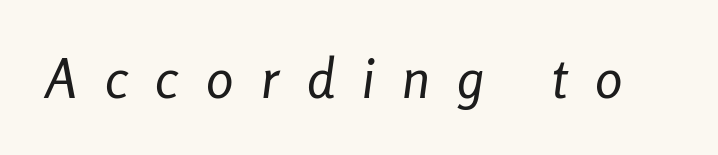
Q: Is the text bold? A: No.
Q: Is the text italic (slanted)? A: Yes, it leans right by about 8 degrees.
Q: Is the text underlined? A: No.
Q: Is the spacing between letters normal or unusually wide? A: Unusually wide.
Q: Width (condensed, normal, or wide)? A: Condensed.
Q: Stroke contrast? A: Low.
Q: x-height? A: Medium.
Q: Monospaced? A: No.
